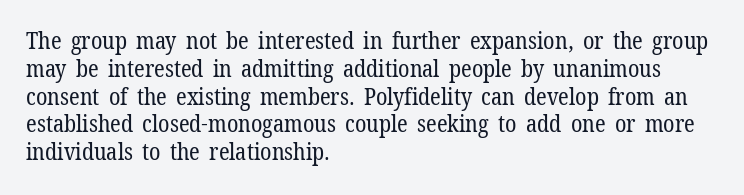
Italic: no, the glyphs are upright roman. Typeset ragged right — the left edge is the straight one. The gaps between neighbouring characters are ordinary and unremarkable. No letter is thick-stroked: the sample isn't bold. Lines of text with bare space underneath.
